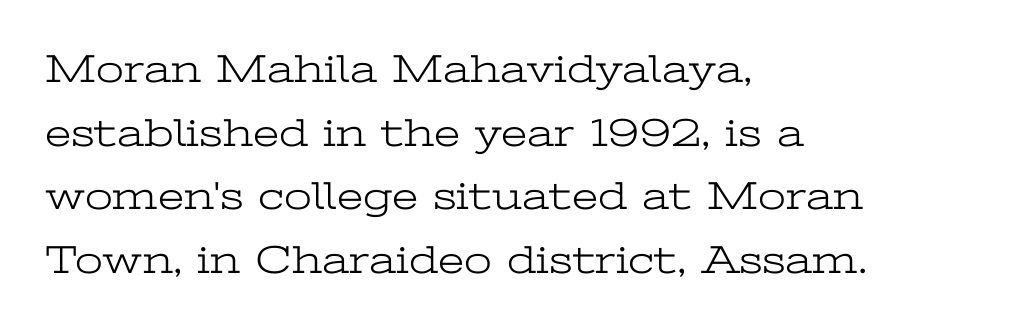
The image shows 40 px light, wide serif type, upright; set left-aligned, normal line spacing (1.59x), normal letter spacing, not underlined; low stroke contrast and a medium x-height.
